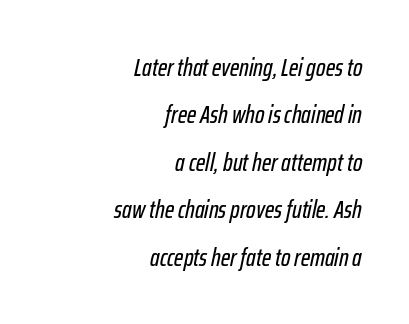
Looking at the ascenders, they clearly lean. Horizontal bands of white between lines are thick stripes. The rendering keeps characters at their native spacing. Line endings align vertically; line beginnings do not.
